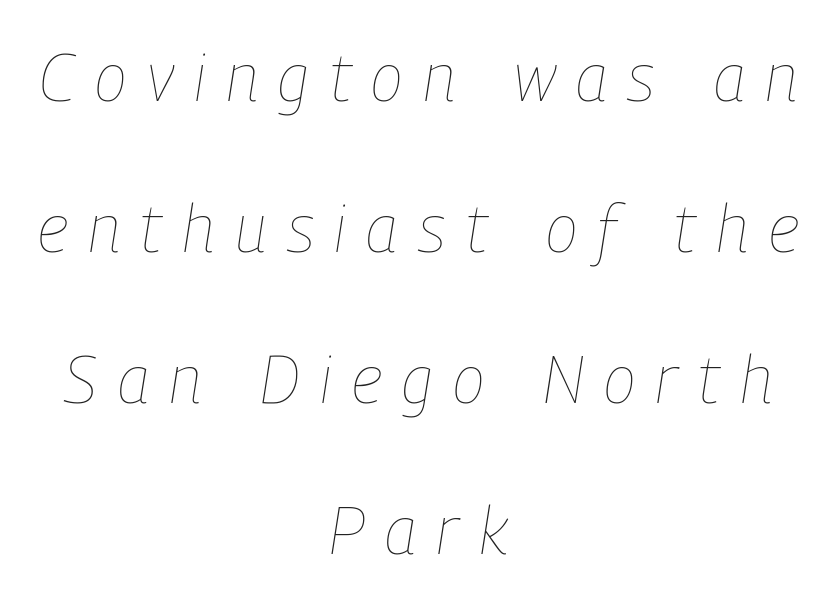
Q: Is the text bold? A: No.
Q: Is the text italic (slanted)? A: Yes, it leans right by about 9 degrees.
Q: Is the text underlined? A: No.
Q: How is the paragraph aligned? A: Centered.
Q: Is the spacing between letters normal or unusually wide? A: Unusually wide.
Q: Is the spacing between lines tight, normal or loose? A: Loose.
Q: Width (condensed, normal, or wide)? A: Condensed.
Q: Stroke contrast? A: Low.
Q: x-height? A: Medium.
Q: Monospaced? A: No.
